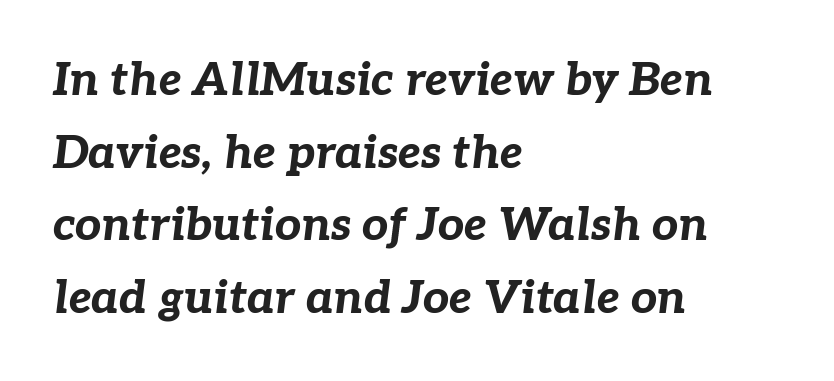
The whole block is typeset with a tilt. Does the copy run flush right? No — it runs flush left. Honestly, the letter spacing is just normal — you wouldn't notice it. Varying glyph widths throughout — classic text-font behaviour. Leading matches the norm, producing a regular column. The area under the type is left untouched.
